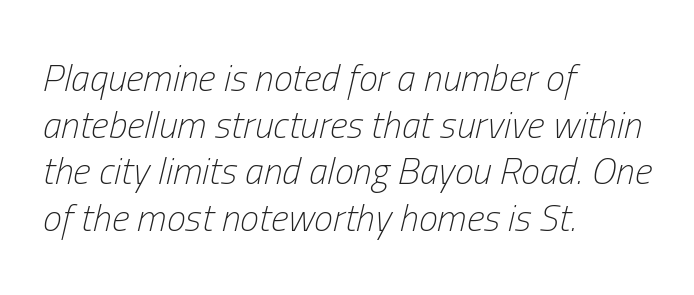
{"italic": "yes", "lean": "right", "slant_degrees": 13, "bold": "no", "weight": "light", "width": "condensed", "stroke_contrast": "low", "x_height": "medium", "monospaced": "no", "underline": "no", "align": "left", "line_spacing_ratio": 1.23, "letter_spacing": "normal", "letter_spacing_em": 0.0, "glyph_px": 38}
